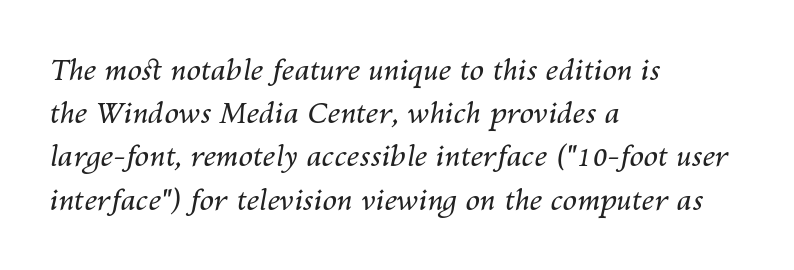
{"italic": "yes", "lean": "right", "slant_degrees": 10, "bold": "no", "weight": "regular", "width": "normal", "stroke_contrast": "medium", "x_height": "medium", "monospaced": "no", "underline": "no", "align": "left", "line_spacing": "normal", "line_spacing_ratio": 1.49, "letter_spacing": "normal", "letter_spacing_em": 0.0, "glyph_px": 29}
